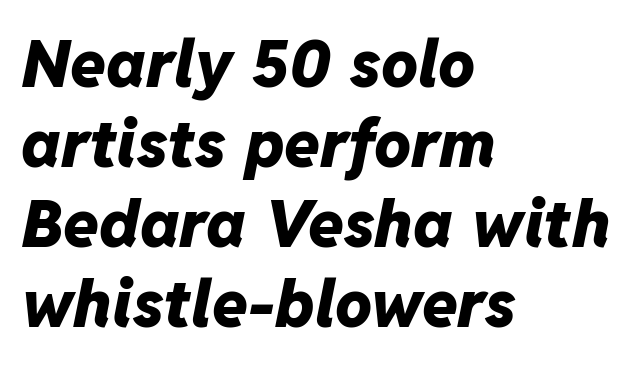
Q: Is the text bold? A: Yes.
Q: Is the text italic (slanted)? A: Yes, it leans right by about 11 degrees.
Q: Is the text underlined? A: No.
Q: How is the paragraph aligned? A: Left-aligned.
Q: Is the spacing between letters normal or unusually wide? A: Normal.
Q: Width (condensed, normal, or wide)? A: Normal.
Q: Stroke contrast? A: Low.
Q: x-height? A: Medium.
Q: Monospaced? A: No.
